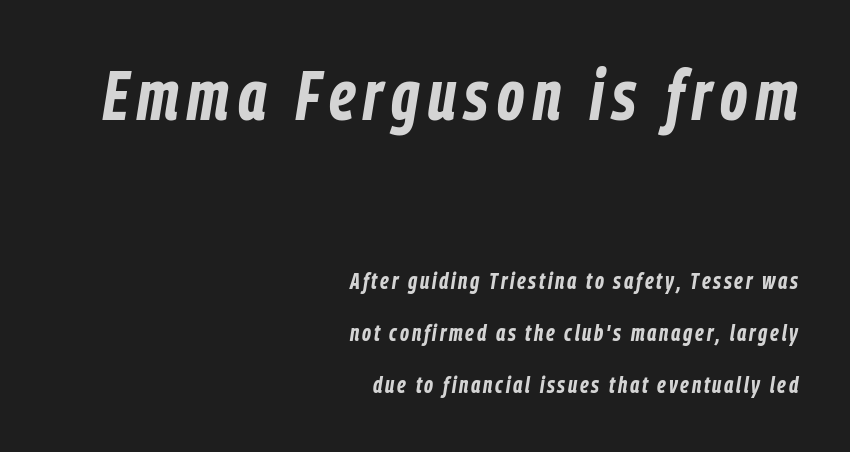
The letters are bold, with thick, heavy strokes. Think of a printed novel: that variable character pitch is what you see here. The glyphs are unaccompanied by any horizontal stroke below them. Which chunk is bigger? The first one — the top block dwarfs the bottom. The line-height multiplier appears high, well above default.
